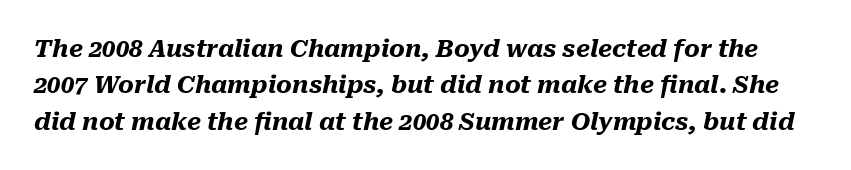
{"italic": "yes", "lean": "right", "slant_degrees": 10, "bold": "yes", "underline": "no", "line_spacing": "normal", "line_spacing_ratio": 1.52, "letter_spacing": "normal", "letter_spacing_em": 0.0, "glyph_px": 24}
